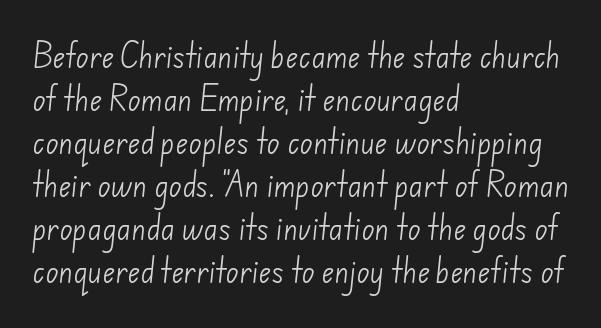
{"bold": "no", "underline": "no", "align": "left", "line_spacing": "normal", "line_spacing_ratio": 1.59, "letter_spacing": "normal", "letter_spacing_em": 0.0, "glyph_px": 27}
